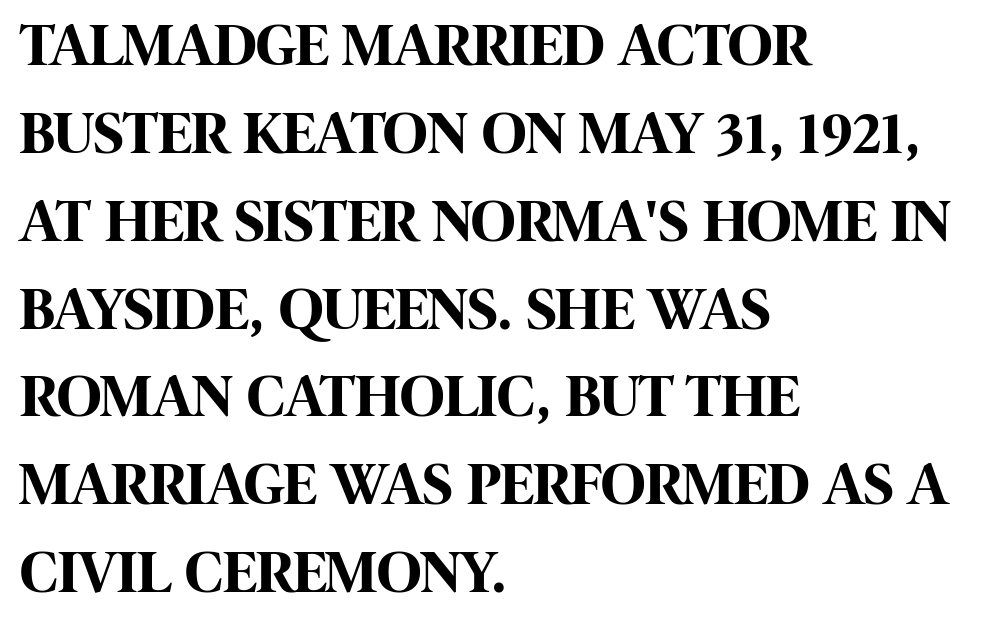
The image shows 61 px bold, condensed sans-serif type, upright; set left-aligned, normal line spacing (1.44x), normal letter spacing, not underlined; high stroke contrast and a large x-height.
